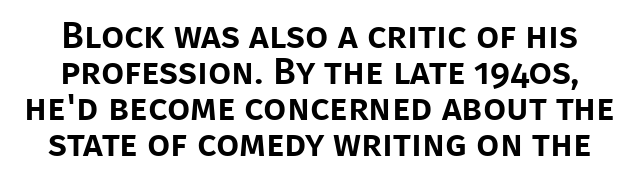
{"serif": "no", "italic": "no", "width": "normal", "stroke_contrast": "low", "x_height": "large", "monospaced": "no", "underline": "no", "line_spacing": "tight", "line_spacing_ratio": 0.97, "letter_spacing": "normal", "letter_spacing_em": 0.0, "glyph_px": 37}
